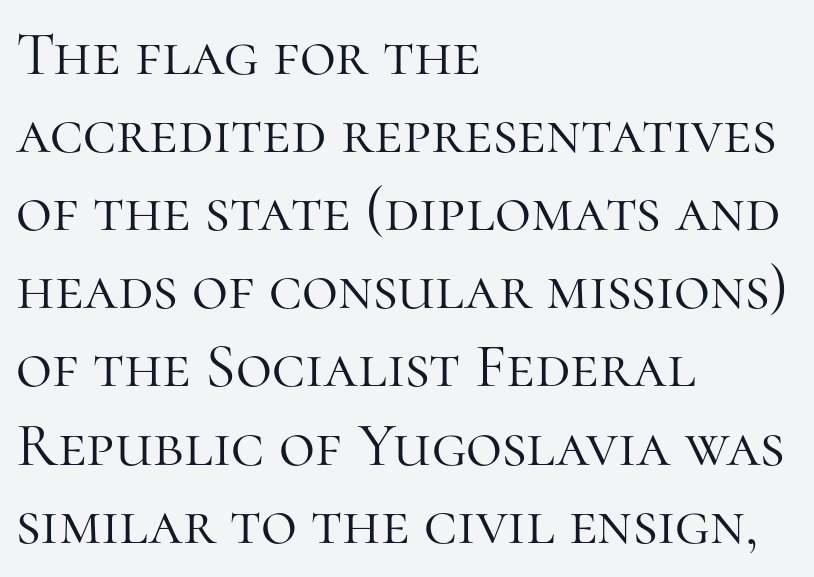
{"serif": "yes", "italic": "no", "bold": "no", "weight": "light", "width": "normal", "stroke_contrast": "high", "x_height": "medium", "monospaced": "no", "underline": "no", "align": "left", "line_spacing": "normal", "line_spacing_ratio": 1.26, "letter_spacing": "normal", "letter_spacing_em": 0.0, "glyph_px": 62}
